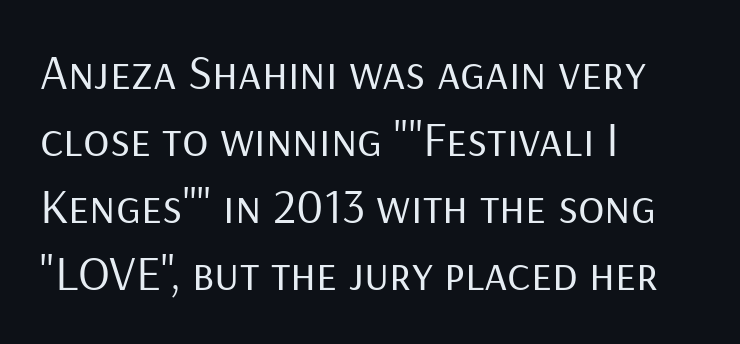
{"serif": "no", "italic": "no", "bold": "no", "weight": "regular", "width": "normal", "stroke_contrast": "low", "x_height": "medium", "monospaced": "no", "underline": "no", "align": "left", "line_spacing": "normal", "line_spacing_ratio": 1.37, "letter_spacing": "normal", "letter_spacing_em": 0.0, "glyph_px": 49}
